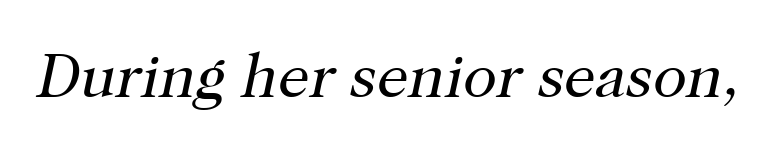
{"serif": "yes", "italic": "yes", "lean": "right", "slant_degrees": 12, "bold": "no", "weight": "regular", "width": "normal", "stroke_contrast": "high", "x_height": "medium", "monospaced": "no", "underline": "no", "letter_spacing": "normal", "letter_spacing_em": 0.0, "glyph_px": 62}
